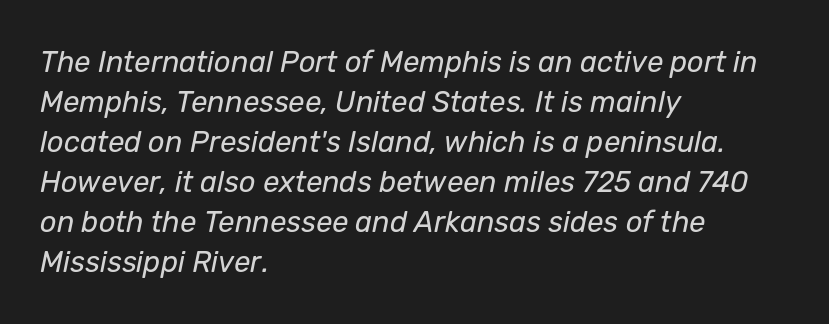
Q: Is the text bold? A: No.
Q: Is the text italic (slanted)? A: Yes, it leans right by about 12 degrees.
Q: Is the text underlined? A: No.
Q: How is the paragraph aligned? A: Left-aligned.
Q: Is the spacing between letters normal or unusually wide? A: Normal.
Q: Is the spacing between lines tight, normal or loose? A: Normal.
Q: Width (condensed, normal, or wide)? A: Normal.
Q: Stroke contrast? A: Low.
Q: x-height? A: Medium.
Q: Monospaced? A: No.
